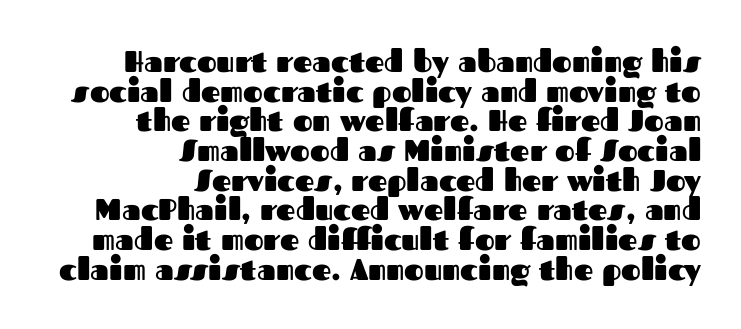
The image shows 30 px heavy sans-serif type, upright; set right-aligned, tight line spacing (0.99x), normal letter spacing, not underlined; medium stroke contrast and a medium x-height.
